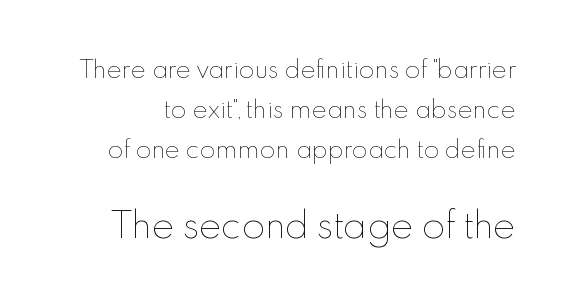
{"italic": "no", "bold": "no", "weight": "thin", "width": "normal", "x_height": "small", "monospaced": "no", "underline": "no", "line_spacing_ratio": 1.73, "letter_spacing": "normal", "letter_spacing_em": 0.0, "larger_block": "second", "size_ratio": 1.48, "glyph_px": 34}
